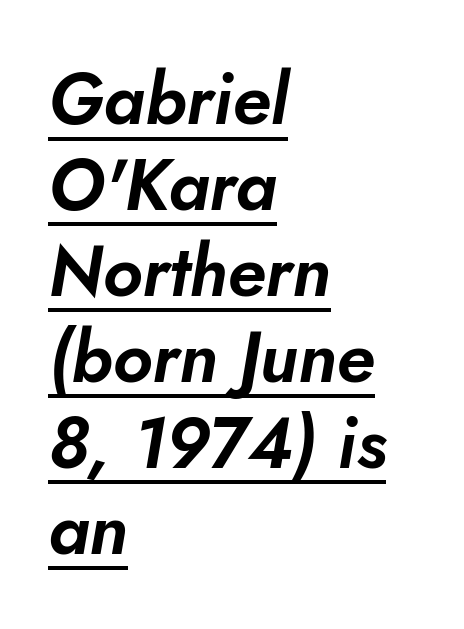
The image shows 71 px text type, italic (leaning right); set left-aligned, line spacing 1.21x, normal letter spacing, underlined; low stroke contrast and a small x-height.
